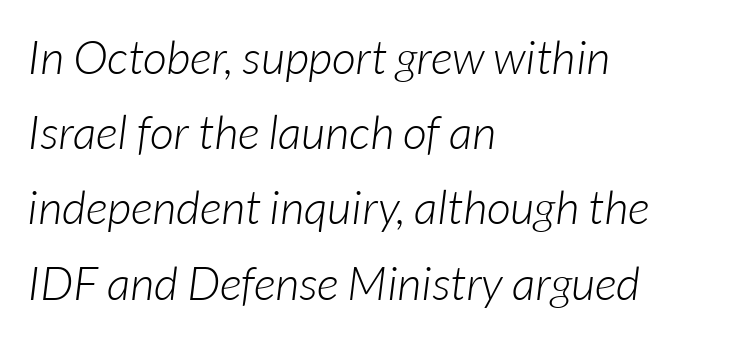
Q: Is the text bold? A: No.
Q: Is the text italic (slanted)? A: Yes, it leans right by about 7 degrees.
Q: Is the text underlined? A: No.
Q: How is the paragraph aligned? A: Left-aligned.
Q: Is the spacing between letters normal or unusually wide? A: Normal.
Q: Is the spacing between lines tight, normal or loose? A: Normal.
Q: Width (condensed, normal, or wide)? A: Normal.
Q: Stroke contrast? A: Low.
Q: x-height? A: Medium.
Q: Monospaced? A: No.
